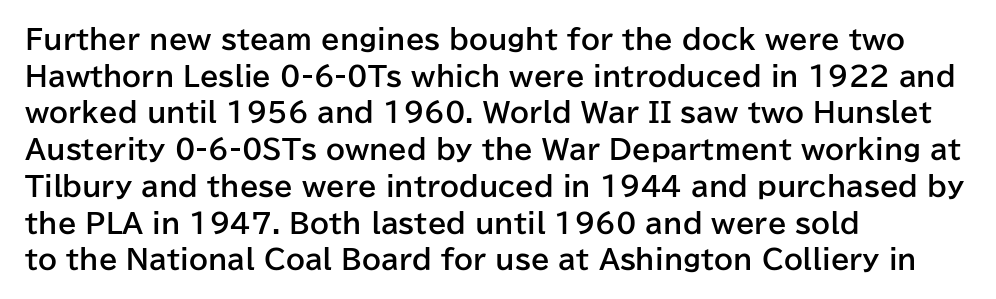
Q: Is the text bold? A: Yes.
Q: Is the text italic (slanted)? A: No, it is upright.
Q: Is the text underlined? A: No.
Q: How is the paragraph aligned? A: Left-aligned.
Q: Is the spacing between letters normal or unusually wide? A: Normal.
Q: Is the spacing between lines tight, normal or loose? A: Normal.
